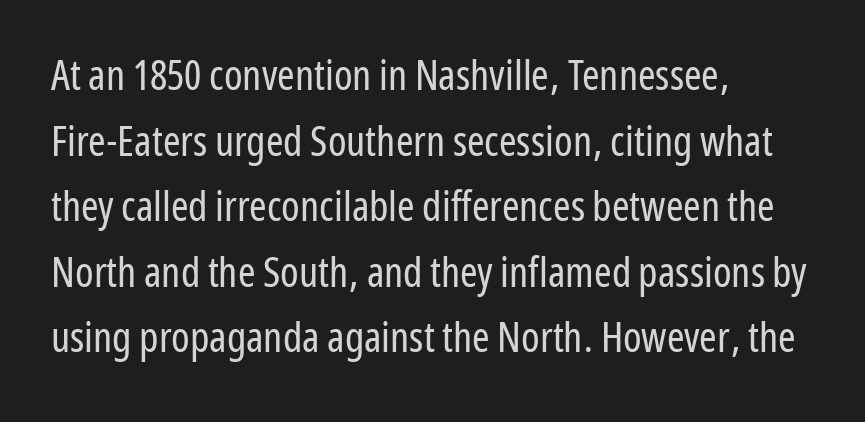
{"serif": "no", "italic": "no", "bold": "no", "weight": "regular", "width": "condensed", "stroke_contrast": "low", "x_height": "medium", "monospaced": "no", "underline": "no", "align": "left", "line_spacing": "normal", "line_spacing_ratio": 1.56, "letter_spacing": "normal", "letter_spacing_em": 0.0, "glyph_px": 42}
